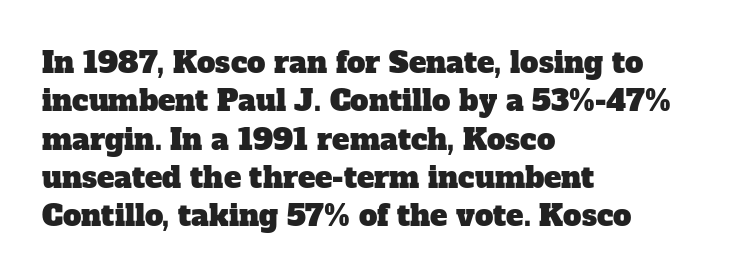
{"serif": "yes", "width": "normal", "stroke_contrast": "low", "x_height": "medium", "monospaced": "no", "underline": "no", "align": "left", "line_spacing": "normal", "line_spacing_ratio": 1.32, "letter_spacing": "normal", "letter_spacing_em": 0.0, "glyph_px": 29}
